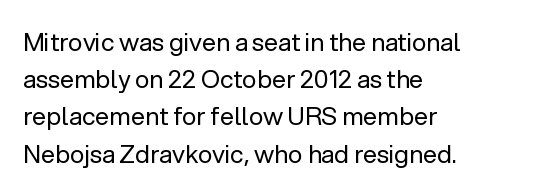
{"italic": "no", "bold": "no", "underline": "no", "align": "left", "line_spacing": "normal", "line_spacing_ratio": 1.49, "letter_spacing": "normal", "letter_spacing_em": 0.0, "glyph_px": 25}
